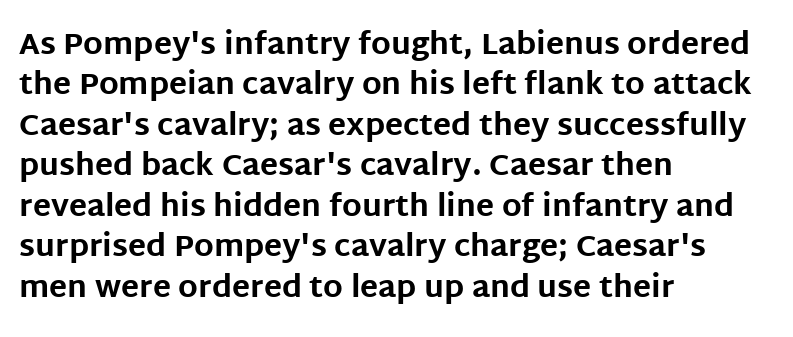
Q: Is the text bold? A: Yes.
Q: Is the text italic (slanted)? A: No, it is upright.
Q: Is the typeface a serif or a sans-serif typeface? A: Sans-serif.
Q: Is the text underlined? A: No.
Q: How is the paragraph aligned? A: Left-aligned.
Q: Is the spacing between letters normal or unusually wide? A: Normal.
Q: Is the spacing between lines tight, normal or loose? A: Normal.
Q: Width (condensed, normal, or wide)? A: Normal.
Q: Stroke contrast? A: Low.
Q: x-height? A: Large.
Q: Monospaced? A: No.
